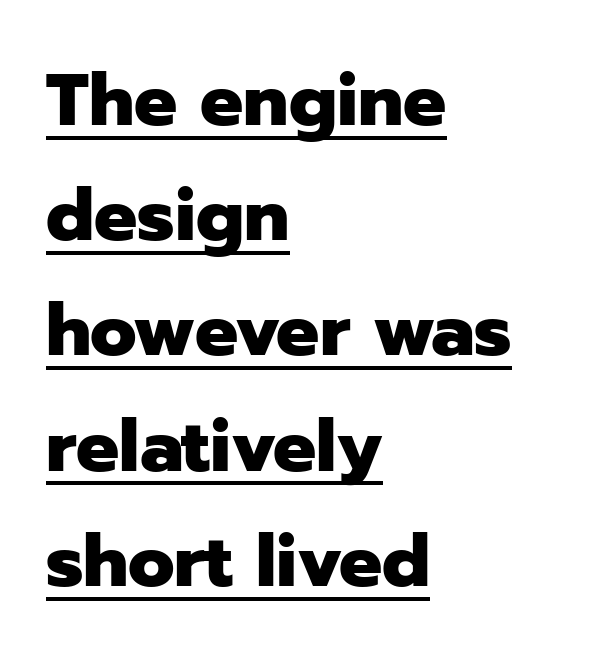
Q: Is the text bold? A: Yes.
Q: Is the text italic (slanted)? A: No, it is upright.
Q: Is the typeface a serif or a sans-serif typeface? A: Sans-serif.
Q: Is the text underlined? A: Yes.
Q: How is the paragraph aligned? A: Left-aligned.
Q: Is the spacing between letters normal or unusually wide? A: Normal.
Q: Is the spacing between lines tight, normal or loose? A: Normal.
Q: Width (condensed, normal, or wide)? A: Normal.
Q: Stroke contrast? A: Low.
Q: x-height? A: Medium.
Q: Monospaced? A: No.
